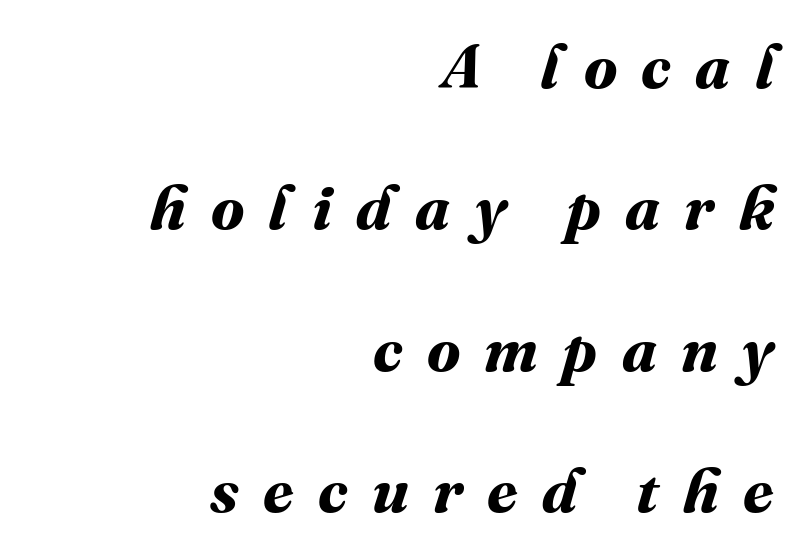
The passage is arranged like a letterhead date or caption credit — flush right. Note the varied advance widths — an 'i' is clearly narrower than an 'm'. Lines of text with bare space underneath. If you measured baseline to baseline, you'd find a long distance. I'd describe the lettering as bold — thick and assertive. Characters follow at a spacing far wider than the type designer built in.
